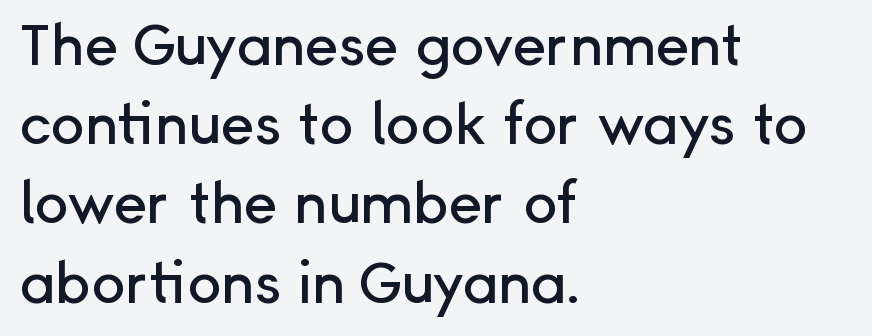
{"serif": "no", "italic": "no", "width": "normal", "stroke_contrast": "low", "x_height": "medium", "monospaced": "no", "underline": "no", "align": "left", "line_spacing": "normal", "line_spacing_ratio": 1.39, "letter_spacing": "normal", "letter_spacing_em": 0.0, "glyph_px": 57}
